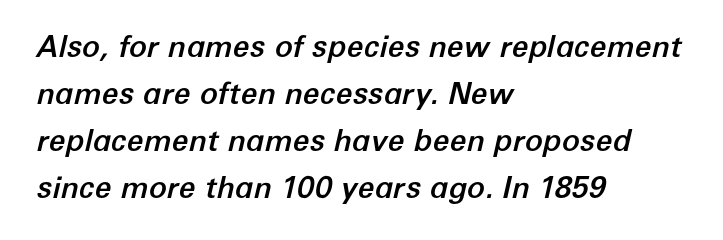
Posture: slanted. Typeset ragged right — the left edge is the straight one. Here the glyphs are tracked normally, forming tight word shapes. Quick note: interline space is typical. The gap between lines stays unmarked. Is this a fixed-width face? No — the glyphs have proportional, varying widths.
